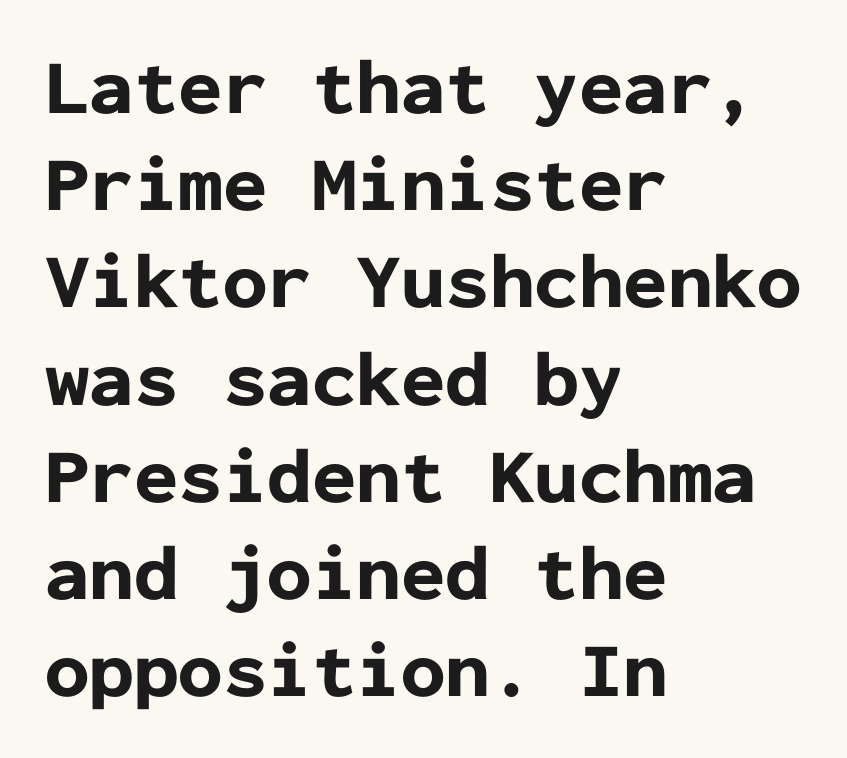
Q: Is the text bold? A: Yes.
Q: Is the text italic (slanted)? A: No, it is upright.
Q: Is the typeface a serif or a sans-serif typeface? A: Sans-serif.
Q: Is the text underlined? A: No.
Q: How is the paragraph aligned? A: Left-aligned.
Q: Is the spacing between letters normal or unusually wide? A: Normal.
Q: Width (condensed, normal, or wide)? A: Normal.
Q: Stroke contrast? A: Low.
Q: x-height? A: Medium.
Q: Monospaced? A: Yes.
